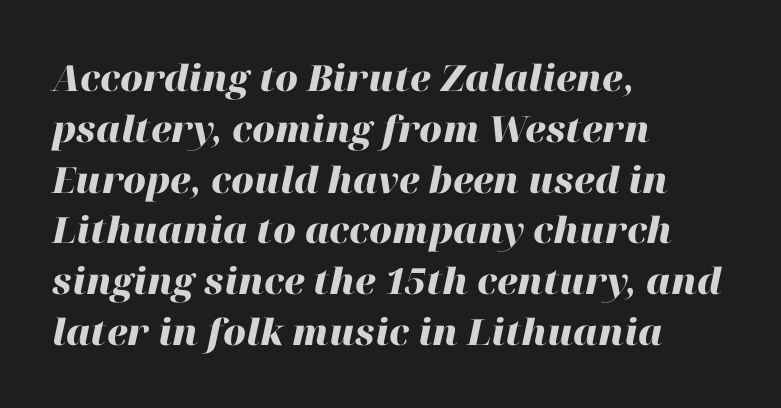
{"italic": "yes", "lean": "right", "slant_degrees": 12, "bold": "yes", "weight": "heavy", "width": "normal", "stroke_contrast": "high", "x_height": "medium", "monospaced": "no", "underline": "no", "align": "left", "line_spacing": "normal", "line_spacing_ratio": 1.41, "letter_spacing": "normal", "letter_spacing_em": 0.0, "glyph_px": 36}
